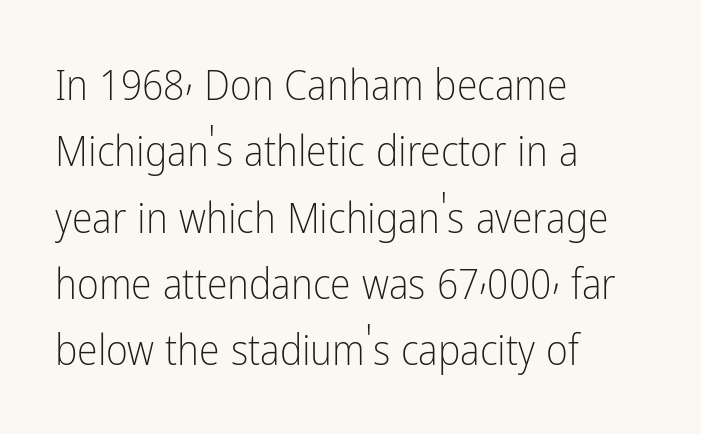
Summary of weight: not heavy and not bold. Caption: multi-line text, flush left, ragged right. The face used here is proportionally spaced, like ordinary book or web type. Inter-character spacing is left at the font's built-in metrics. Leading: standard.
